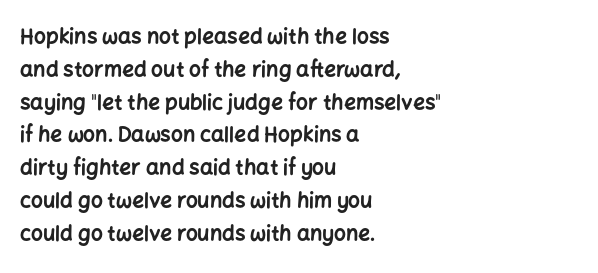
The image shows 21 px bold type, upright; set left-aligned, normal line spacing (1.56x), normal letter spacing, not underlined.
